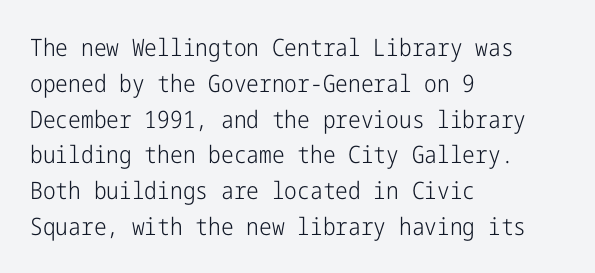
Q: Is the text bold? A: No.
Q: Is the text italic (slanted)? A: No, it is upright.
Q: Is the text underlined? A: No.
Q: How is the paragraph aligned? A: Left-aligned.
Q: Is the spacing between letters normal or unusually wide? A: Normal.
Q: Is the spacing between lines tight, normal or loose? A: Normal.
